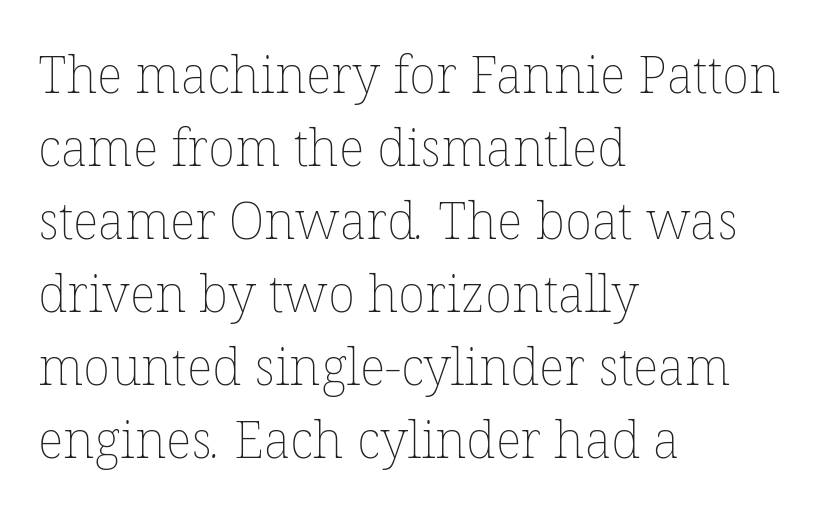
{"bold": "no", "weight": "thin", "width": "normal", "stroke_contrast": "low", "x_height": "medium", "monospaced": "no", "underline": "no", "align": "left", "line_spacing": "normal", "line_spacing_ratio": 1.43, "letter_spacing": "normal", "letter_spacing_em": 0.0, "glyph_px": 51}
